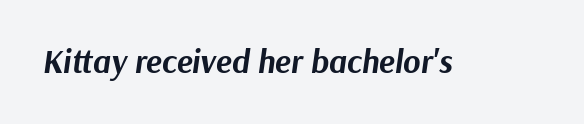
Q: Is the text bold? A: Yes.
Q: Is the text italic (slanted)? A: Yes, it leans right by about 9 degrees.
Q: Is the text underlined? A: No.
Q: Is the spacing between letters normal or unusually wide? A: Normal.
Q: Width (condensed, normal, or wide)? A: Normal.
Q: Stroke contrast? A: Medium.
Q: x-height? A: Medium.
Q: Monospaced? A: No.
